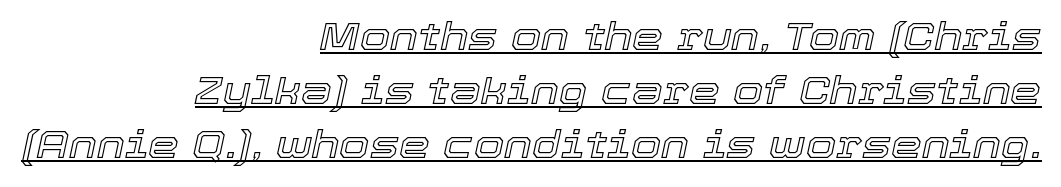
The image shows 39 px text type, italic (leaning right); set right-aligned, normal line spacing (1.39x), normal letter spacing, underlined; a medium x-height.
